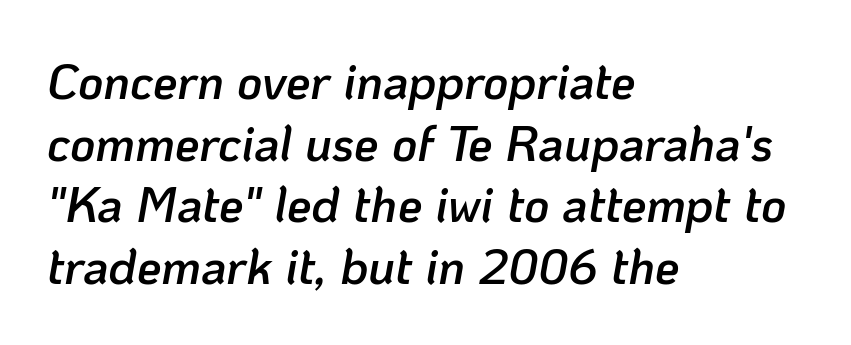
{"italic": "yes", "lean": "right", "slant_degrees": 10, "bold": "semi", "weight": "semibold", "width": "normal", "stroke_contrast": "low", "x_height": "medium", "monospaced": "no", "underline": "no", "align": "left", "line_spacing": "normal", "line_spacing_ratio": 1.26, "letter_spacing": "normal", "letter_spacing_em": 0.0, "glyph_px": 49}
